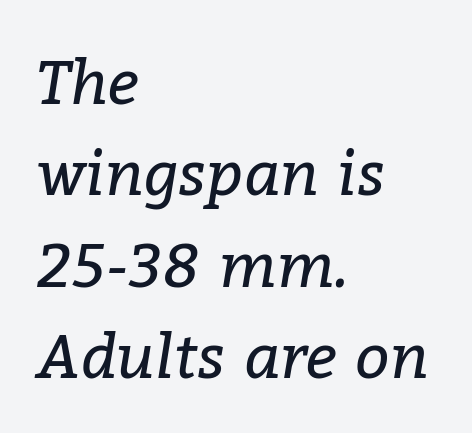
Q: Is the text bold? A: No.
Q: Is the text italic (slanted)? A: Yes, it leans right by about 9 degrees.
Q: Is the typeface a serif or a sans-serif typeface? A: Serif.
Q: Is the text underlined? A: No.
Q: How is the paragraph aligned? A: Left-aligned.
Q: Is the spacing between letters normal or unusually wide? A: Normal.
Q: Is the spacing between lines tight, normal or loose? A: Normal.
Q: Width (condensed, normal, or wide)? A: Normal.
Q: Stroke contrast? A: Low.
Q: x-height? A: Medium.
Q: Monospaced? A: No.
